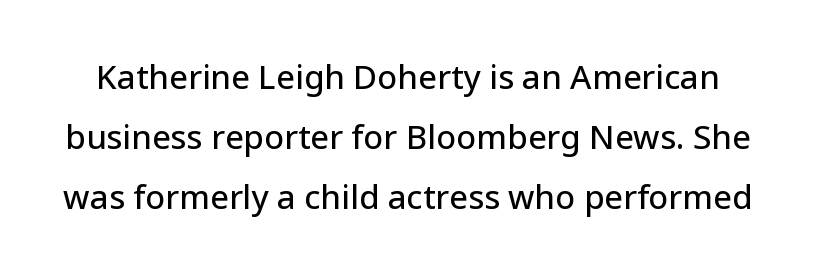
Q: Is the text italic (slanted)? A: No, it is upright.
Q: Is the typeface a serif or a sans-serif typeface? A: Sans-serif.
Q: Is the text underlined? A: No.
Q: Is the spacing between letters normal or unusually wide? A: Normal.
Q: Width (condensed, normal, or wide)? A: Normal.
Q: Stroke contrast? A: Low.
Q: x-height? A: Medium.
Q: Monospaced? A: No.
